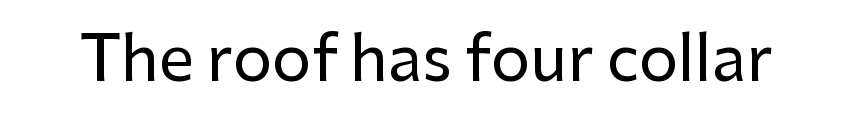
{"serif": "no", "italic": "no", "width": "normal", "stroke_contrast": "low", "x_height": "medium", "monospaced": "no", "underline": "no", "letter_spacing": "normal", "letter_spacing_em": 0.0, "glyph_px": 62}
